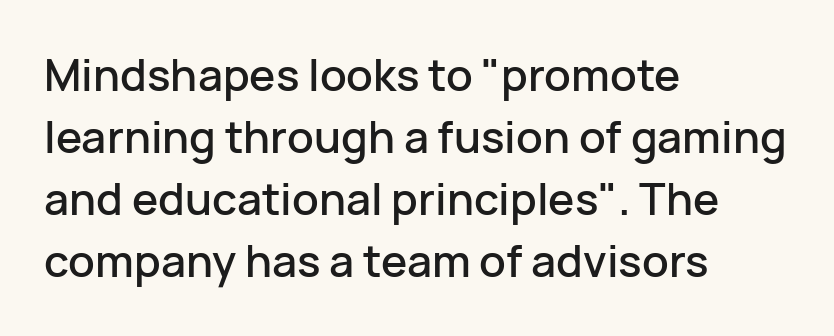
The image shows 44 px sans-serif type, upright; set left-aligned, normal line spacing (1.41x), normal letter spacing, not underlined; low stroke contrast and a medium x-height.
